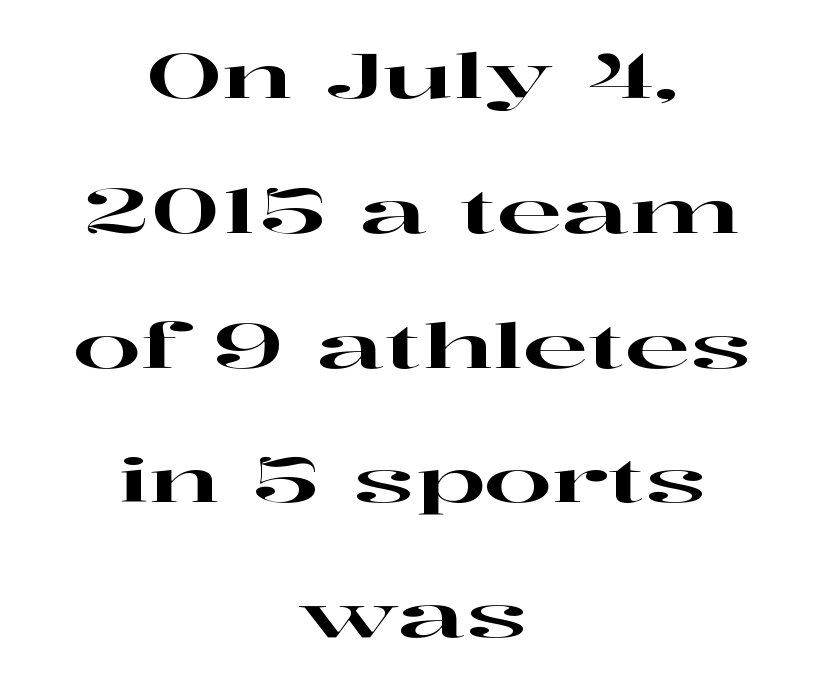
Q: Is the text italic (slanted)? A: No, it is upright.
Q: Is the typeface a serif or a sans-serif typeface? A: Serif.
Q: Is the text underlined? A: No.
Q: How is the paragraph aligned? A: Centered.
Q: Is the spacing between letters normal or unusually wide? A: Normal.
Q: Is the spacing between lines tight, normal or loose? A: Loose.
Q: Width (condensed, normal, or wide)? A: Wide.
Q: Stroke contrast? A: High.
Q: x-height? A: Medium.
Q: Monospaced? A: No.
